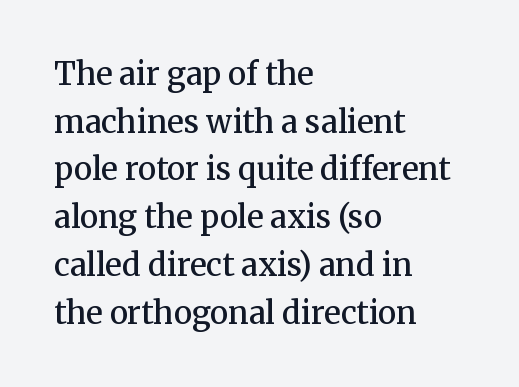
The image shows 31 px semibold serif type, upright; set left-aligned, normal line spacing (1.54x), normal letter spacing, not underlined; medium stroke contrast and a medium x-height.
